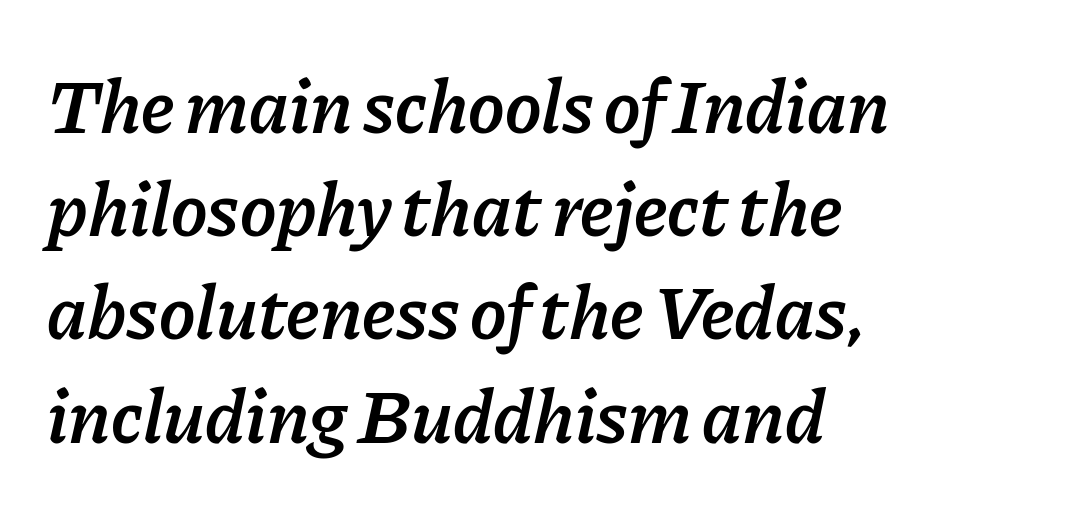
Q: Is the text bold? A: Semi-bold.
Q: Is the text italic (slanted)? A: Yes, it leans right by about 11 degrees.
Q: Is the text underlined? A: No.
Q: How is the paragraph aligned? A: Left-aligned.
Q: Is the spacing between letters normal or unusually wide? A: Normal.
Q: Is the spacing between lines tight, normal or loose? A: Normal.
Q: Width (condensed, normal, or wide)? A: Normal.
Q: Stroke contrast? A: Low.
Q: x-height? A: Medium.
Q: Monospaced? A: No.
